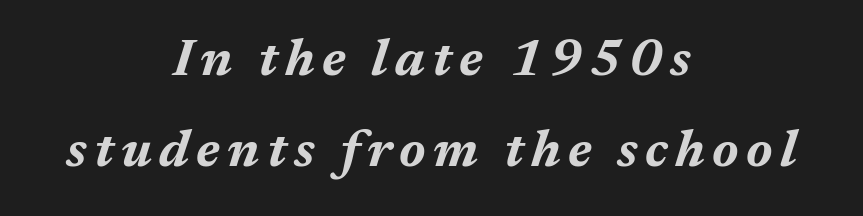
This sample has the flowing, uneven cadence of proportional lettering. Weight check: bold — yes, fully. Letters rest on an invisible, unmarked baseline. Yep, that's italic — everything's leaning. The setting favours the middle, as headings and verse often do.
